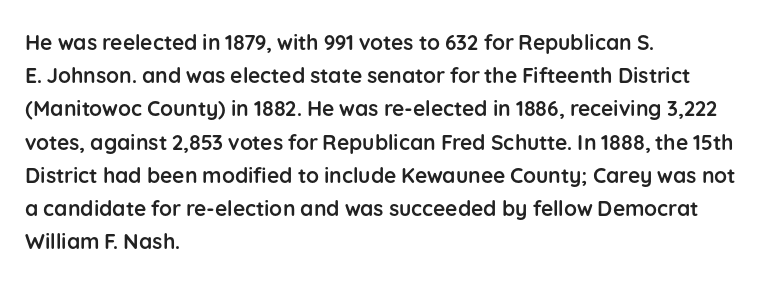
The font is running at its bold setting. Letters rest on an invisible, unmarked baseline. Students, note that the glyphs here touch the page at normal intervals. The rendering anchors every line to the left-hand side.
